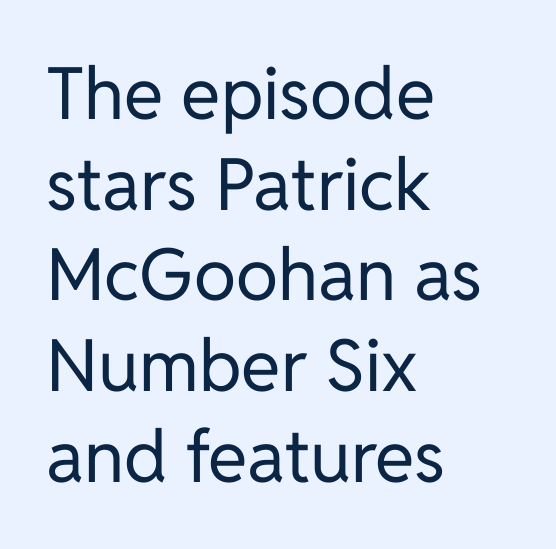
The image shows 72 px regular-weight sans-serif type, upright; set left-aligned, normal line spacing (1.26x), normal letter spacing, not underlined; low stroke contrast and a medium x-height.
